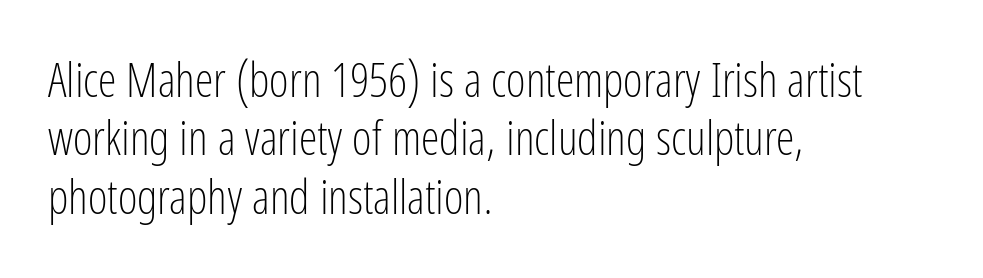
Q: Is the text bold? A: No.
Q: Is the text italic (slanted)? A: No, it is upright.
Q: Is the typeface a serif or a sans-serif typeface? A: Sans-serif.
Q: Is the text underlined? A: No.
Q: How is the paragraph aligned? A: Left-aligned.
Q: Is the spacing between letters normal or unusually wide? A: Normal.
Q: Width (condensed, normal, or wide)? A: Condensed.
Q: Stroke contrast? A: Low.
Q: x-height? A: Medium.
Q: Monospaced? A: No.
